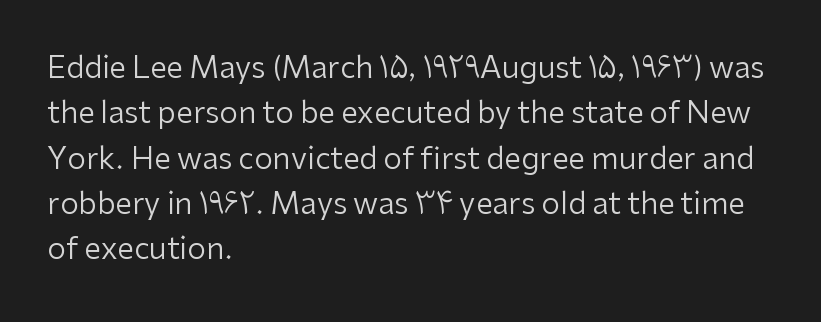
The image shows 30 px regular-weight sans-serif type, upright; set left-aligned, normal line spacing (1.51x), normal letter spacing, not underlined; low stroke contrast and a medium x-height.
